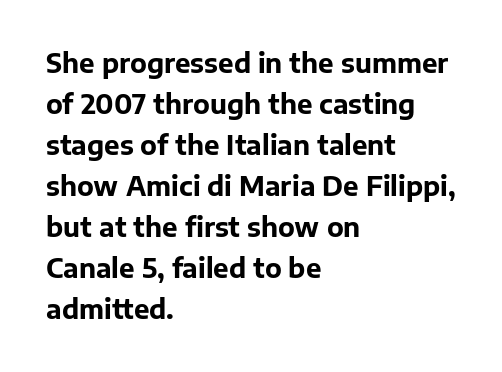
{"italic": "no", "bold": "yes", "underline": "no", "align": "left", "line_spacing": "normal", "line_spacing_ratio": 1.58, "letter_spacing": "normal", "letter_spacing_em": 0.0, "glyph_px": 26}
